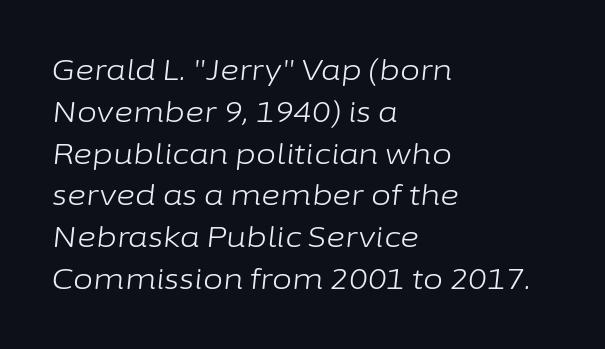
Q: Is the text bold? A: No.
Q: Is the text italic (slanted)? A: Yes, it leans right by about 6 degrees.
Q: Is the text underlined? A: No.
Q: How is the paragraph aligned? A: Left-aligned.
Q: Is the spacing between letters normal or unusually wide? A: Normal.
Q: Is the spacing between lines tight, normal or loose? A: Normal.
Q: Width (condensed, normal, or wide)? A: Normal.
Q: Stroke contrast? A: Low.
Q: x-height? A: Medium.
Q: Monospaced? A: No.
